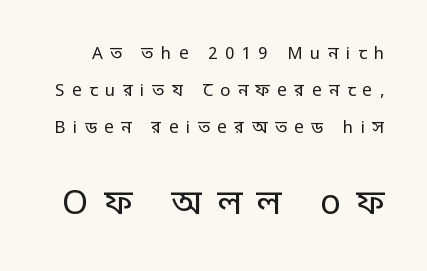
{"serif": "no", "italic": "no", "bold": "no", "weight": "regular", "width": "condensed", "stroke_contrast": "low", "monospaced": "no", "underline": "no", "line_spacing": "loose", "line_spacing_ratio": 2.19, "letter_spacing": "wide", "letter_spacing_em": 0.44, "larger_block": "second", "size_ratio": 2.0, "glyph_px": 34}
